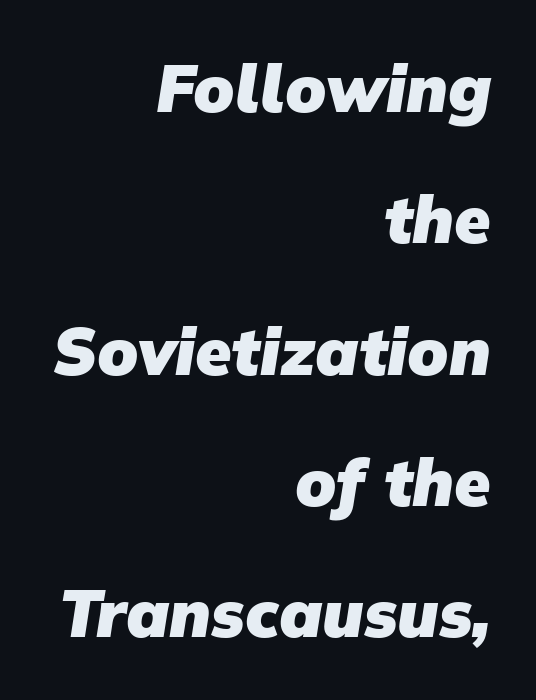
{"serif": "no", "bold": "yes", "weight": "heavy", "width": "normal", "stroke_contrast": "low", "x_height": "medium", "monospaced": "no", "underline": "no", "align": "right", "line_spacing": "loose", "line_spacing_ratio": 1.99, "letter_spacing": "normal", "letter_spacing_em": 0.0, "glyph_px": 66}
